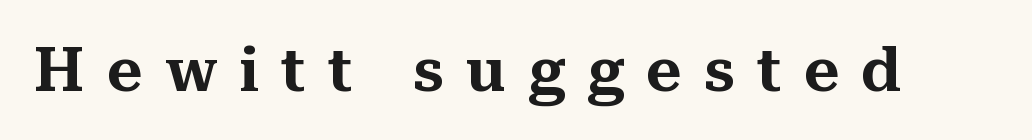
A typesetter would call this proportional, since set widths differ per character. The specimen omits any rule beneath the text block's lines. Does extra space separate the letters? Yes, quite a lot of it. These lines are composed in type with serifs. Posture: upright roman.
